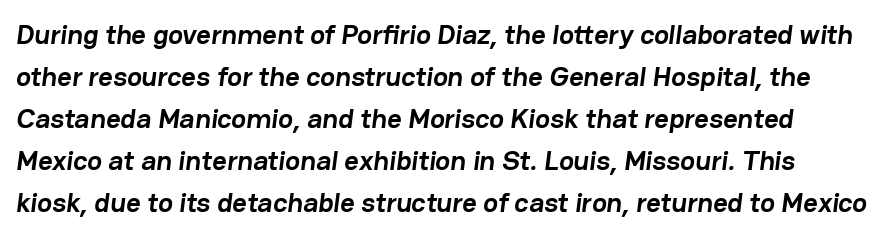
Beneath every word, the page is bare. Students, observe: this is what conventionally led text looks like. The font is running at its bold setting. These lines are composed in type without serifs. Default kerning and tracking; the words read as compact shapes.
